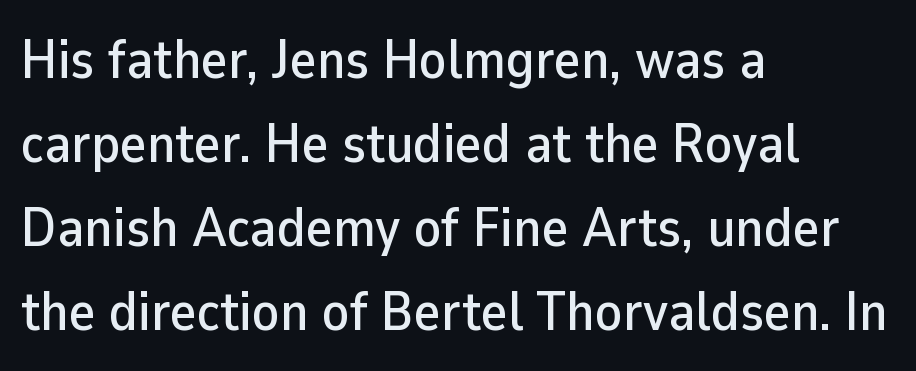
The image shows 56 px sans-serif type, upright; set left-aligned, normal line spacing (1.5x), normal letter spacing, not underlined; low stroke contrast and a medium x-height.
